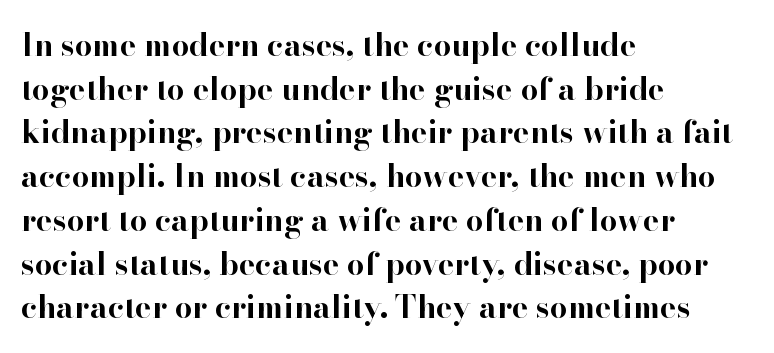
Q: Is the text bold? A: Yes.
Q: Is the text italic (slanted)? A: No, it is upright.
Q: Is the typeface a serif or a sans-serif typeface? A: Serif.
Q: Is the text underlined? A: No.
Q: How is the paragraph aligned? A: Left-aligned.
Q: Is the spacing between letters normal or unusually wide? A: Normal.
Q: Is the spacing between lines tight, normal or loose? A: Normal.
Q: Width (condensed, normal, or wide)? A: Normal.
Q: Stroke contrast? A: High.
Q: x-height? A: Small.
Q: Monospaced? A: No.
